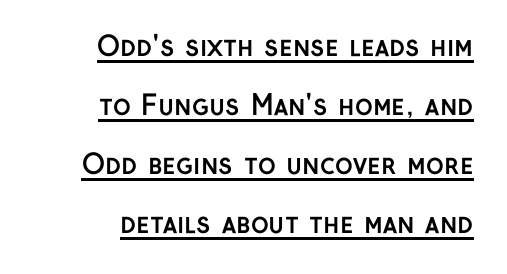
Vertical spacing — loose. Heft: maximum for text — a bold. Nothing unusual about the tracking: characters are spaced as the font intends. A baseline rule has been typeset under these characters.
